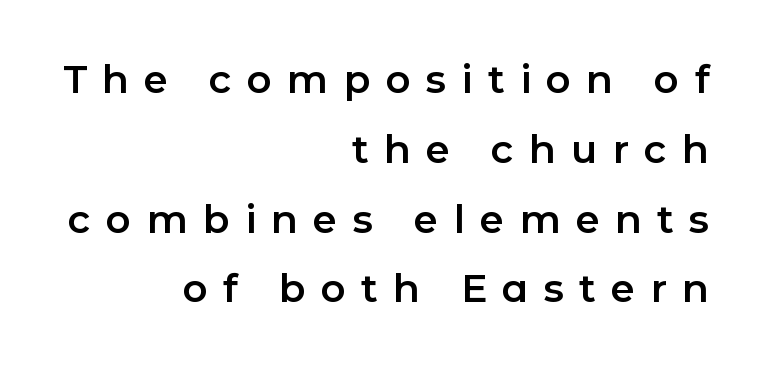
The area under the type is left untouched. No italicization has been applied; the sample stays upright. Letterform terminals end flat and unadorned throughout the passage. If you drew a ruler down the right edge, every line would touch it.
